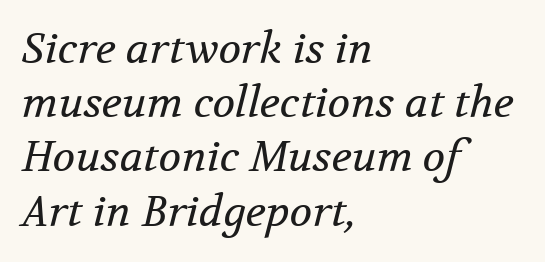
Q: Is the text bold? A: No.
Q: Is the text italic (slanted)? A: Yes, it leans right by about 12 degrees.
Q: Is the typeface a serif or a sans-serif typeface? A: Serif.
Q: Is the text underlined? A: No.
Q: How is the paragraph aligned? A: Left-aligned.
Q: Is the spacing between letters normal or unusually wide? A: Normal.
Q: Is the spacing between lines tight, normal or loose? A: Normal.
Q: Width (condensed, normal, or wide)? A: Normal.
Q: Stroke contrast? A: Medium.
Q: x-height? A: Medium.
Q: Monospaced? A: No.
